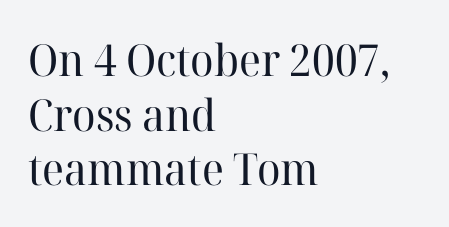
Q: Is the text bold? A: No.
Q: Is the text italic (slanted)? A: No, it is upright.
Q: Is the typeface a serif or a sans-serif typeface? A: Serif.
Q: Is the text underlined? A: No.
Q: How is the paragraph aligned? A: Left-aligned.
Q: Is the spacing between letters normal or unusually wide? A: Normal.
Q: Width (condensed, normal, or wide)? A: Normal.
Q: Stroke contrast? A: High.
Q: x-height? A: Medium.
Q: Monospaced? A: No.
